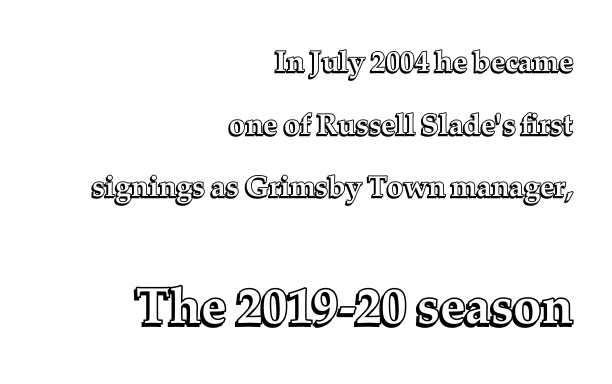
{"italic": "no", "width": "normal", "x_height": "medium", "monospaced": "no", "underline": "no", "align": "right", "line_spacing": "loose", "line_spacing_ratio": 2.16, "letter_spacing": "normal", "letter_spacing_em": 0.0, "larger_block": "second", "size_ratio": 1.76, "glyph_px": 51}
